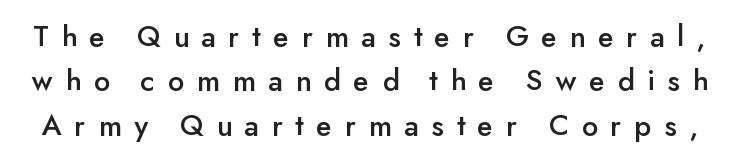
The foot of each line stays bare and open. Short note: letters widely spaced. I'd call this a sans setting — the letters go barefoot. A roman cut, with each character standing at attention. Summary of vertical rhythm: regular, with standard interline spacing.
